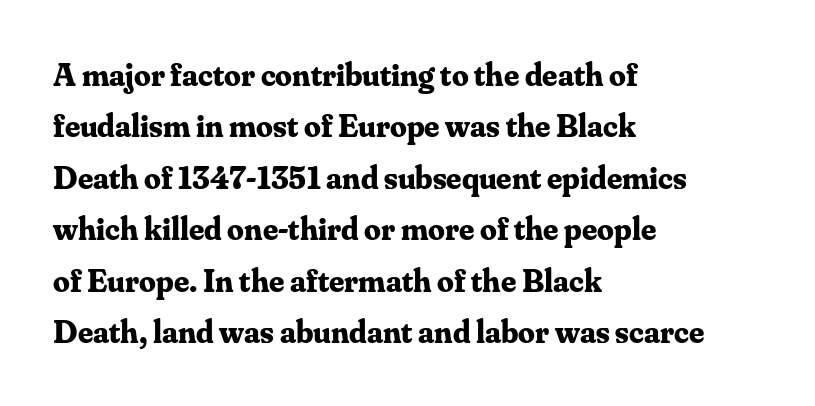
The image shows 33 px bold serif type, upright; set left-aligned, normal line spacing (1.56x), normal letter spacing, not underlined; medium stroke contrast and a small x-height.
